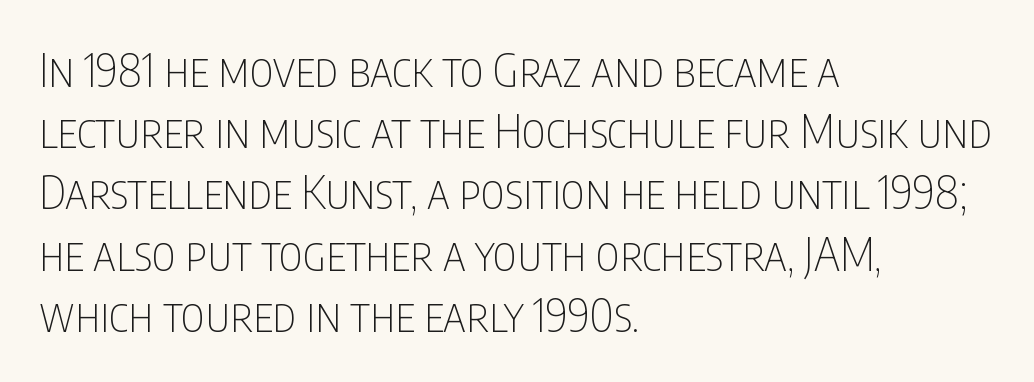
Q: Is the text bold? A: No.
Q: Is the text italic (slanted)? A: No, it is upright.
Q: Is the typeface a serif or a sans-serif typeface? A: Sans-serif.
Q: Is the text underlined? A: No.
Q: How is the paragraph aligned? A: Left-aligned.
Q: Is the spacing between letters normal or unusually wide? A: Normal.
Q: Is the spacing between lines tight, normal or loose? A: Normal.
Q: Width (condensed, normal, or wide)? A: Condensed.
Q: Stroke contrast? A: Low.
Q: x-height? A: Large.
Q: Monospaced? A: No.
